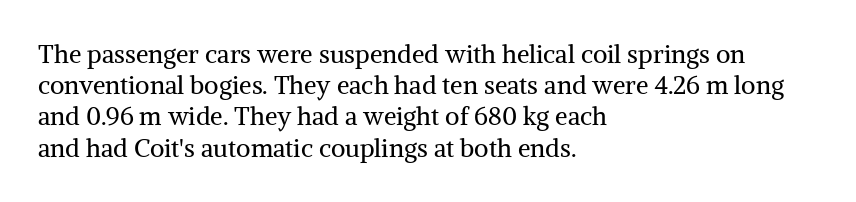
Spacing between characters is what you'd get straight out of the box. Ordinary non-slanted type is in use. The compositor pushed each line to the left boundary. Rows of type keep a routine distance in the vertical direction.
